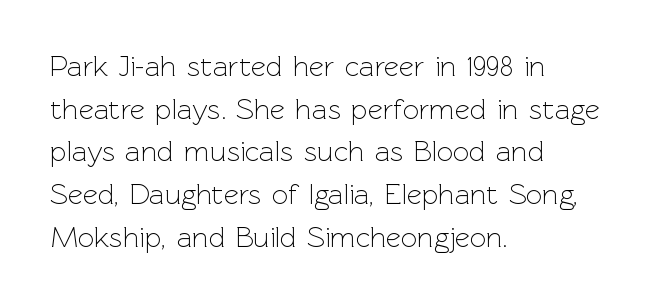
The image shows 29 px light sans-serif type, upright; set left-aligned, normal line spacing (1.47x), normal letter spacing, not underlined; a medium x-height.
